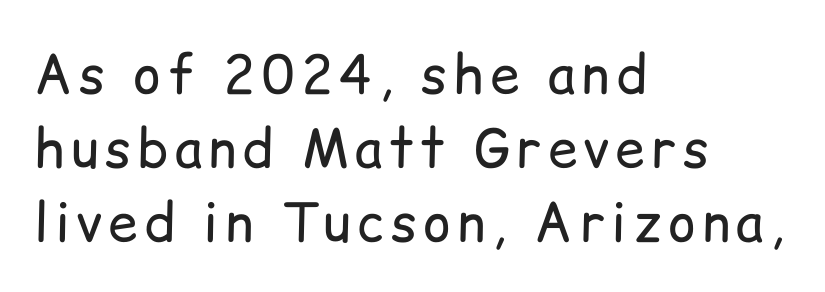
Unlike a traditional serif, this face leaves its strokes unadorned. Stroke thickness stays within the range of a standard reading face or lighter. This sample is left-justified, so line endings fall wherever the words run out. This rendering features lettering with no underline.
